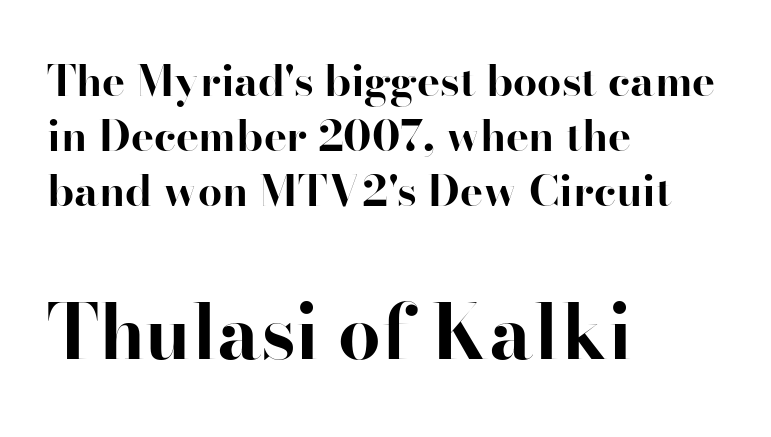
Is the block centered? No — it sits flush against the left margin. When letters stand straight like this, we call the style roman or upright. Descenders are the only things crossing below the line. Small over large — that's the arrangement of the two blocks here. These lines carry a lot of weight — the face is fully bold. Summary of vertical rhythm: regular, with standard interline spacing.
